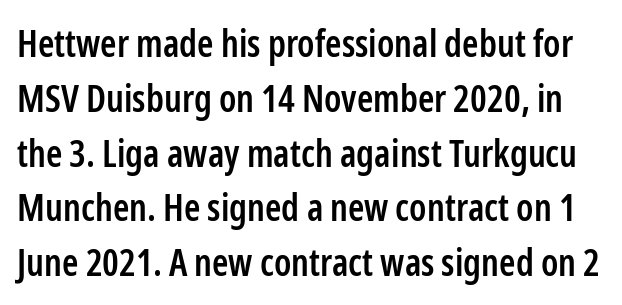
Decoration check: the copy has no underline. What kind of face is this? One without serifs — a sans. A normal amount of white space separates one row of letters from the next. The glyphs have the mass of a demibold cut, below bold.
